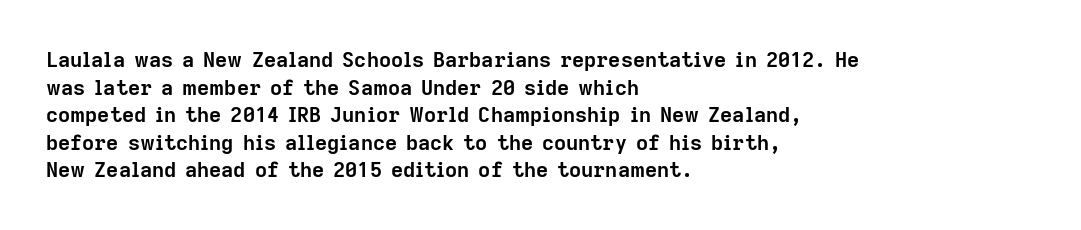
Normally led — the rows are evenly, conventionally spaced. Caption: standard tracking, unaltered. Check the space under the baseline: it is left empty. This sample is left-justified, so line endings fall wherever the words run out. These lines were composed using upright roman letters.
